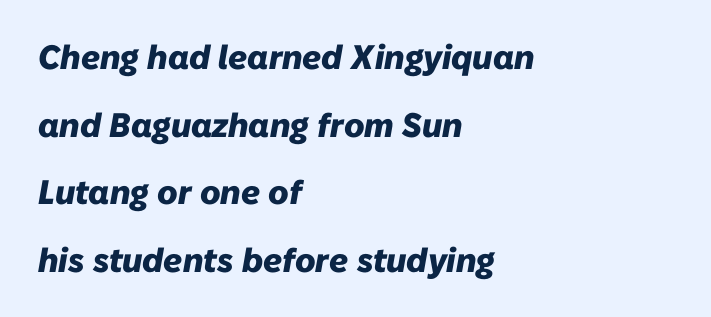
Q: Is the text bold? A: Yes.
Q: Is the text italic (slanted)? A: Yes, it leans right by about 10 degrees.
Q: Is the text underlined? A: No.
Q: How is the paragraph aligned? A: Left-aligned.
Q: Is the spacing between letters normal or unusually wide? A: Normal.
Q: Is the spacing between lines tight, normal or loose? A: Loose.
Q: Width (condensed, normal, or wide)? A: Normal.
Q: Stroke contrast? A: Low.
Q: x-height? A: Medium.
Q: Monospaced? A: No.
